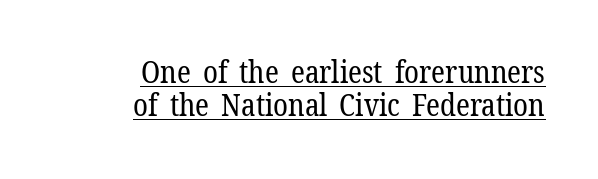
{"serif": "yes", "italic": "no", "bold": "no", "weight": "regular", "width": "normal", "stroke_contrast": "low", "x_height": "medium", "monospaced": "no", "underline": "yes", "align": "right", "line_spacing": "tight", "line_spacing_ratio": 1.1, "letter_spacing": "normal", "letter_spacing_em": 0.0, "glyph_px": 30}
